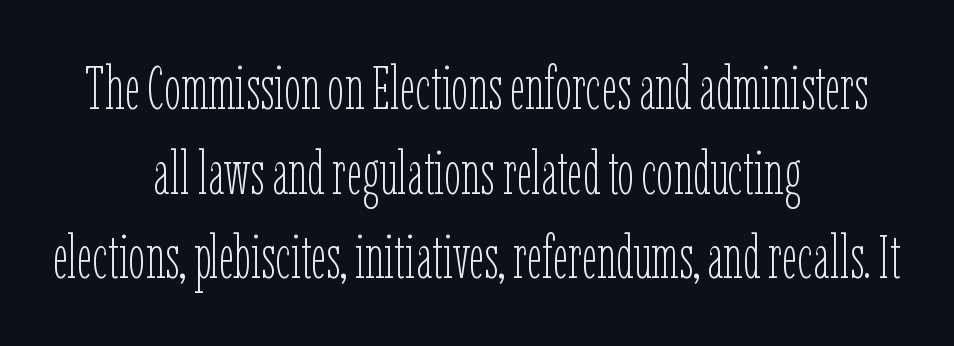
The image shows 60 px thin, condensed type, upright; set centered, normal line spacing (1.41x), normal letter spacing, not underlined; low stroke contrast and a medium x-height.
